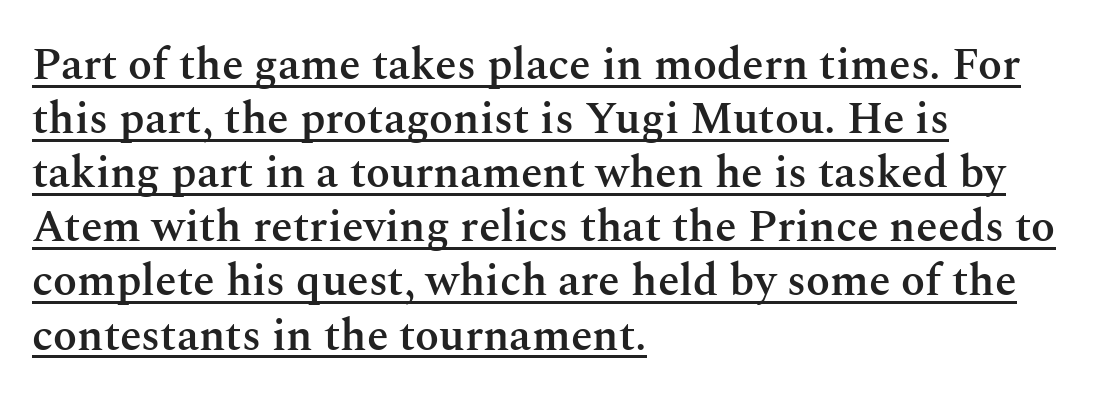
These characters rest on top of a visible drawn line. It's the straight-up-and-down kind of type. Set as a demibold, roughly 600 on the weight scale. The setting favours the left margin, as ordinary paragraphs usually do. Yep, those are serifs on the letters. Here the glyphs are tracked normally, forming tight word shapes.
